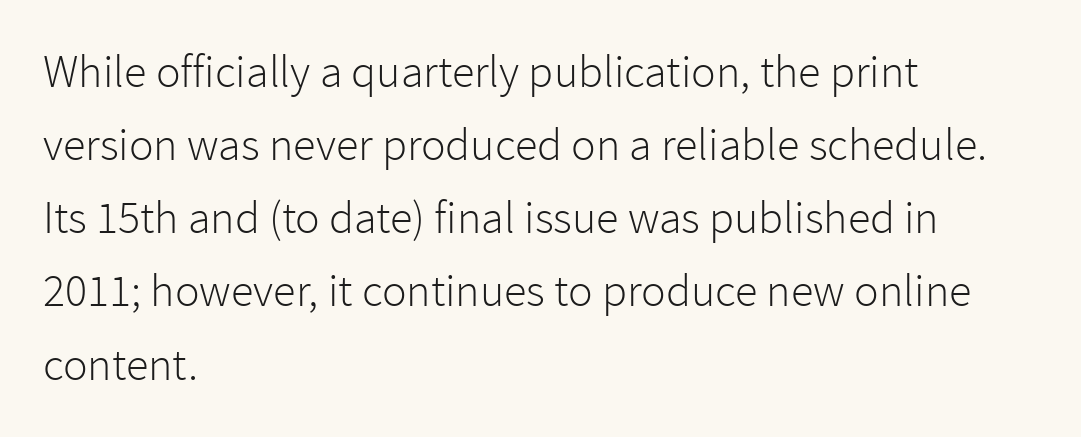
{"serif": "no", "italic": "no", "bold": "no", "weight": "light", "width": "normal", "stroke_contrast": "low", "x_height": "medium", "monospaced": "no", "underline": "no", "align": "left", "line_spacing": "normal", "line_spacing_ratio": 1.59, "letter_spacing": "normal", "letter_spacing_em": 0.0, "glyph_px": 46}
